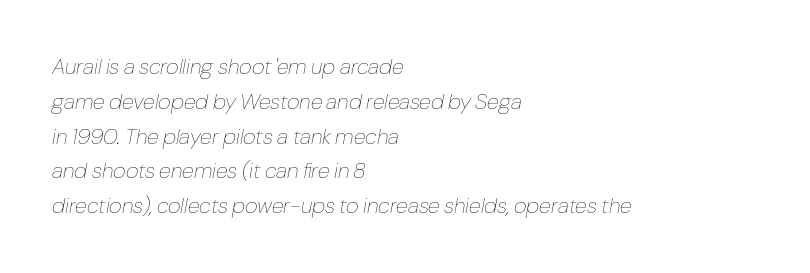
{"italic": "yes", "lean": "right", "slant_degrees": 10, "bold": "no", "underline": "no", "align": "left", "line_spacing": "normal", "line_spacing_ratio": 1.58, "letter_spacing": "normal", "letter_spacing_em": 0.0, "glyph_px": 22}
